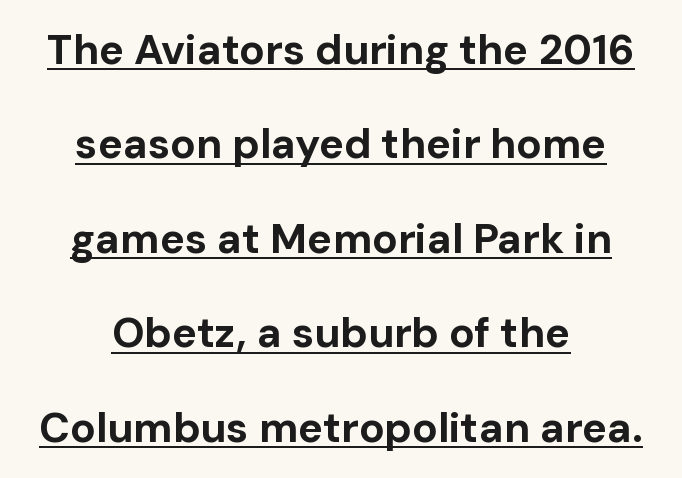
{"serif": "no", "italic": "no", "bold": "yes", "weight": "bold", "width": "normal", "stroke_contrast": "low", "x_height": "medium", "monospaced": "no", "underline": "yes", "align": "center", "line_spacing": "loose", "line_spacing_ratio": 2.25, "letter_spacing": "normal", "letter_spacing_em": 0.0, "glyph_px": 42}
